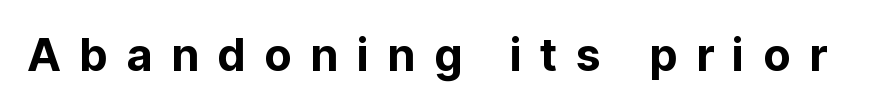
What kind of face is this? One without serifs — a sans. Tracking value appears strongly positive — letters spread wide. Rendered with straight, roman letterforms. Do the characters align in a grid? No, the font is proportional.
